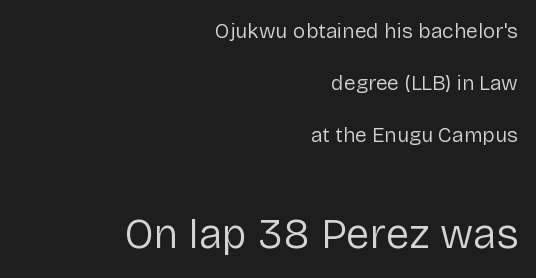
The image shows 42 px regular-weight sans-serif type, upright; set right-aligned, loose line spacing (2.48x), normal letter spacing, not underlined; the second (bottom) block is 2.0x larger; low stroke contrast and a medium x-height.
